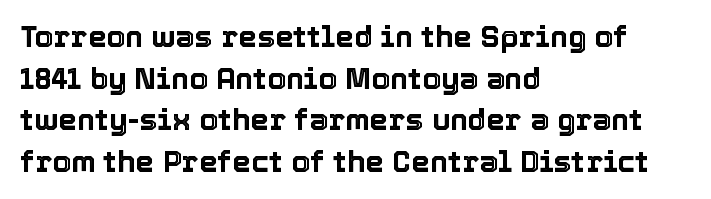
{"italic": "no", "width": "normal", "x_height": "medium", "monospaced": "no", "underline": "no", "align": "left", "line_spacing": "normal", "line_spacing_ratio": 1.39, "letter_spacing": "normal", "letter_spacing_em": 0.0, "glyph_px": 30}
